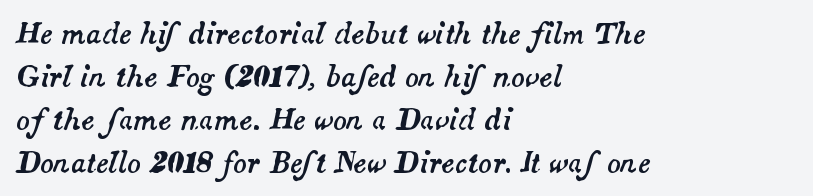
{"italic": "yes", "lean": "right", "slant_degrees": 14, "width": "normal", "stroke_contrast": "medium", "x_height": "small", "monospaced": "no", "underline": "no", "align": "left", "line_spacing": "normal", "line_spacing_ratio": 1.54, "letter_spacing": "normal", "letter_spacing_em": 0.0, "glyph_px": 28}
